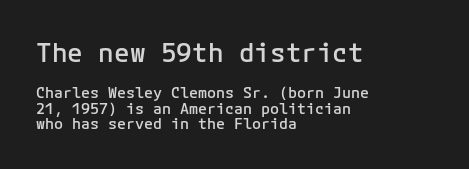
The image shows 26 px text type, upright; set left-aligned, tight line spacing (1.02x), normal letter spacing, not underlined; the first (top) block is 1.73x larger.
